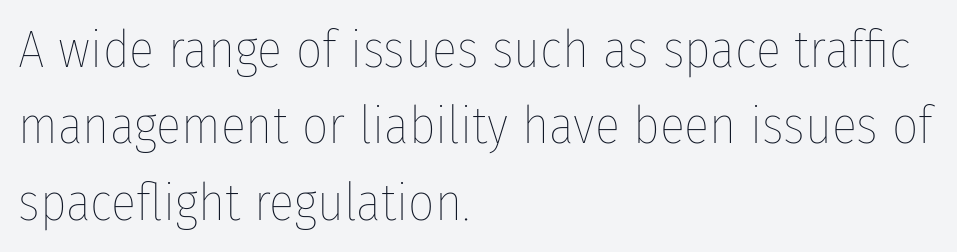
Q: Is the text bold? A: No.
Q: Is the text italic (slanted)? A: No, it is upright.
Q: Is the text underlined? A: No.
Q: How is the paragraph aligned? A: Left-aligned.
Q: Is the spacing between letters normal or unusually wide? A: Normal.
Q: Is the spacing between lines tight, normal or loose? A: Normal.
Q: Width (condensed, normal, or wide)? A: Condensed.
Q: Stroke contrast? A: Low.
Q: x-height? A: Medium.
Q: Monospaced? A: No.
